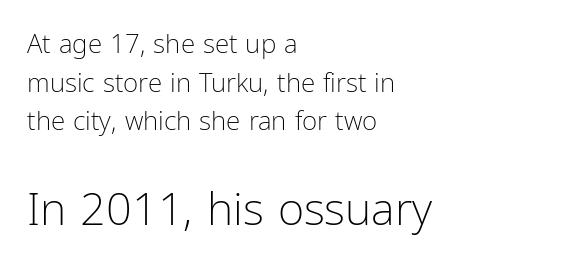
Teacher's note: observe the even left margin — that is flush-left alignment. The lettering stays uniformly vertical, giving the passage a roman look. Think of a printed novel: that variable character pitch is what you see here. The tracking reads as untouched default to a designer's eye. The letterforms sit at book weight or below.
